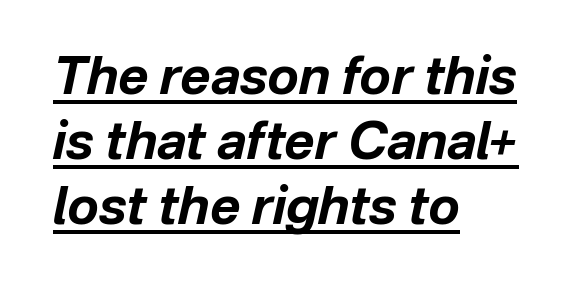
The image shows 52 px bold type, italic (leaning right); set left-aligned, normal line spacing (1.25x), normal letter spacing, underlined; low stroke contrast and a medium x-height.
